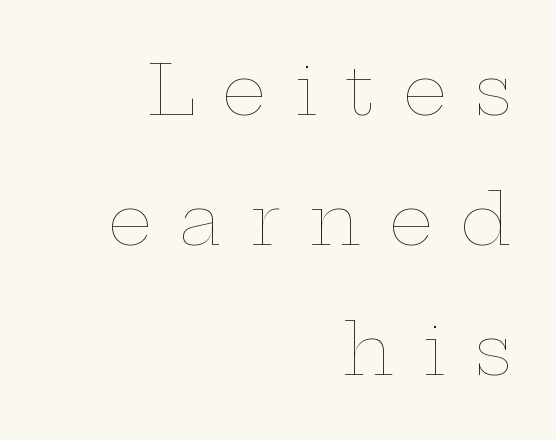
Each letter keeps its own natural width here, so spacing adapts to shape. Stems here are at most as thick as an everyday book face. Observe the wide spacing: letters keep a clear distance from each other. Rule under the text: the space is simply empty. A student would call this right alignment; a typographer would say flush right, rag left. Italic? Not at all — the glyphs are vertical.
